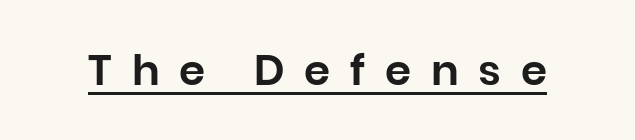
Has an underline been added? It has. Examine the stroke ends and you'll find no serifs. There is plenty of visible air inserted between adjacent glyphs. These lines are rendered in a variable-pitch font. Italic: no, the glyphs are upright roman.
